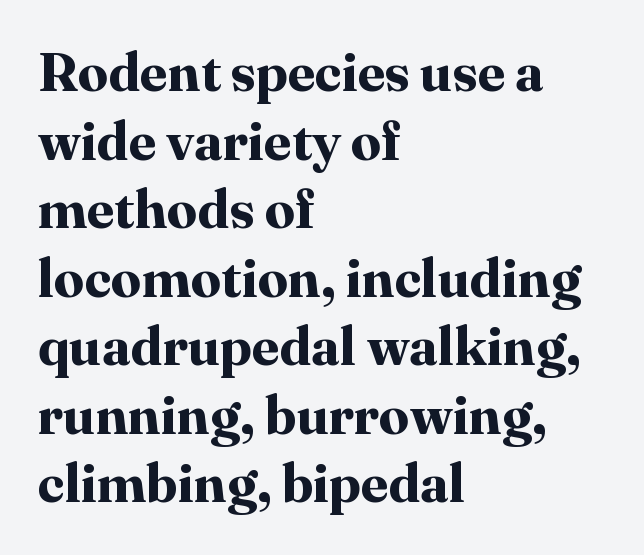
Q: Is the text bold? A: Yes.
Q: Is the text italic (slanted)? A: No, it is upright.
Q: Is the typeface a serif or a sans-serif typeface? A: Serif.
Q: Is the text underlined? A: No.
Q: How is the paragraph aligned? A: Left-aligned.
Q: Is the spacing between letters normal or unusually wide? A: Normal.
Q: Is the spacing between lines tight, normal or loose? A: Normal.
Q: Width (condensed, normal, or wide)? A: Normal.
Q: Stroke contrast? A: High.
Q: x-height? A: Medium.
Q: Monospaced? A: No.
